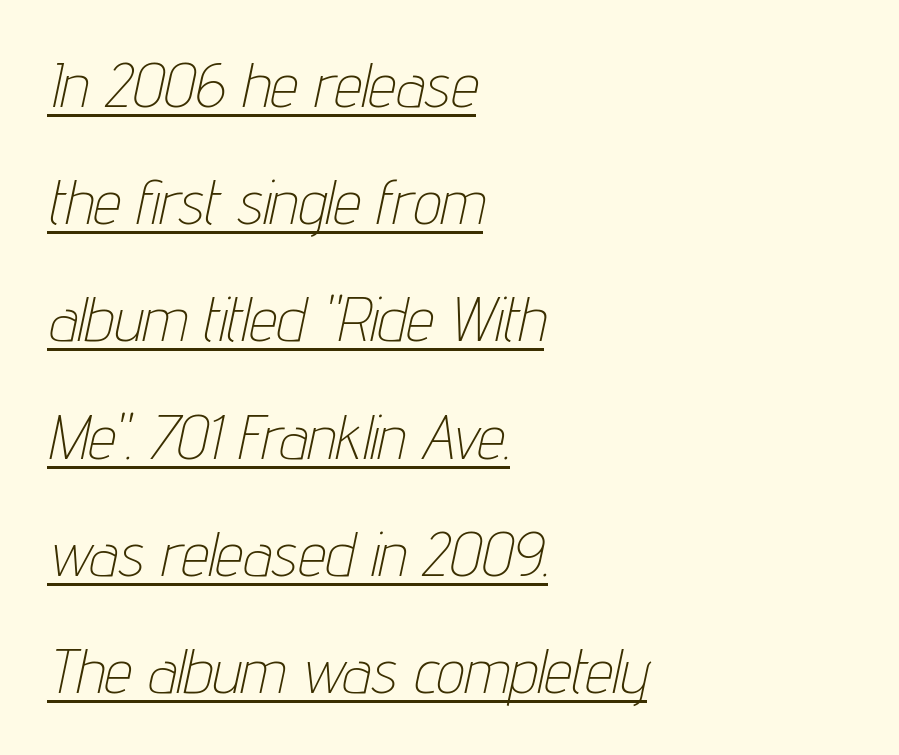
The image shows 62 px thin, condensed type, italic (leaning right); set left-aligned, line spacing 1.89x, normal letter spacing, underlined; low stroke contrast and a medium x-height.
